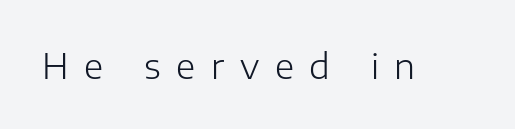
Q: Is the text bold? A: No.
Q: Is the text italic (slanted)? A: No, it is upright.
Q: Is the typeface a serif or a sans-serif typeface? A: Sans-serif.
Q: Is the text underlined? A: No.
Q: Is the spacing between letters normal or unusually wide? A: Unusually wide.
Q: Width (condensed, normal, or wide)? A: Normal.
Q: Stroke contrast? A: Low.
Q: x-height? A: Medium.
Q: Monospaced? A: No.
